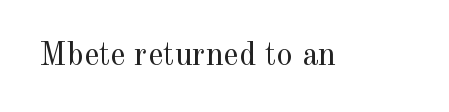
{"serif": "yes", "italic": "no", "bold": "no", "weight": "regular", "width": "normal", "x_height": "small", "monospaced": "no", "underline": "no", "letter_spacing": "normal", "letter_spacing_em": 0.0, "glyph_px": 33}
